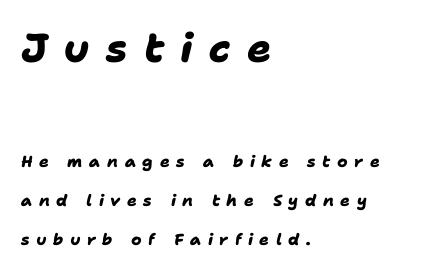
{"serif": "no", "bold": "yes", "weight": "heavy", "width": "normal", "stroke_contrast": "low", "x_height": "medium", "monospaced": "no", "underline": "no", "align": "left", "line_spacing": "loose", "line_spacing_ratio": 2.43, "letter_spacing": "wide", "letter_spacing_em": 0.41, "larger_block": "first", "size_ratio": 2.5, "glyph_px": 40}
